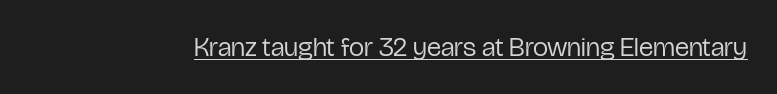
The image shows 27 px text type, upright; set normal letter spacing, underlined.
